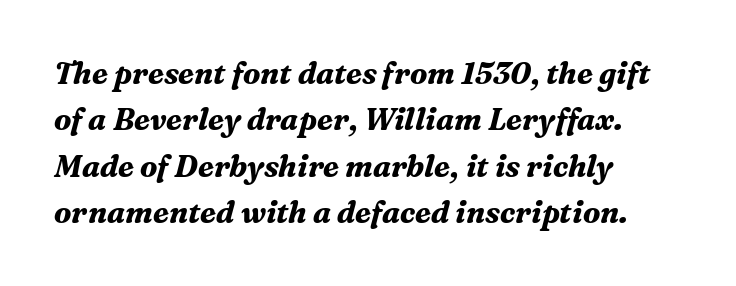
The image shows 30 px bold serif type, italic (leaning right); set left-aligned, normal line spacing (1.55x), normal letter spacing, not underlined; medium stroke contrast and a medium x-height.
